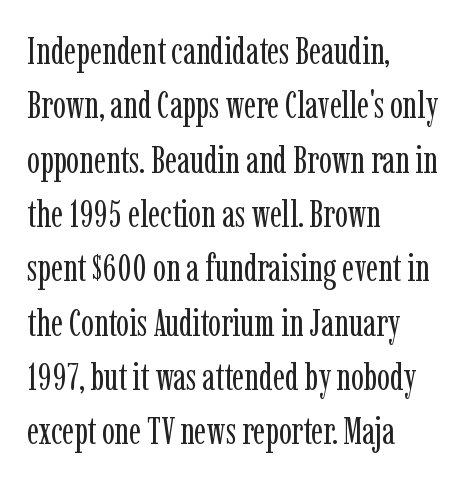
Q: Is the text bold? A: No.
Q: Is the text italic (slanted)? A: No, it is upright.
Q: Is the typeface a serif or a sans-serif typeface? A: Serif.
Q: Is the text underlined? A: No.
Q: How is the paragraph aligned? A: Left-aligned.
Q: Is the spacing between letters normal or unusually wide? A: Normal.
Q: Is the spacing between lines tight, normal or loose? A: Normal.
Q: Width (condensed, normal, or wide)? A: Condensed.
Q: Stroke contrast? A: Low.
Q: x-height? A: Medium.
Q: Monospaced? A: No.
